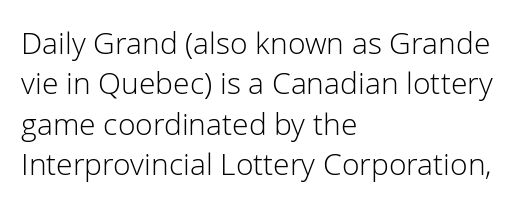
The passage shown is not bold in any degree. Upright lettering throughout. In terms of letterform style, serifs are entirely absent. Here the designer chose a conventional face with non-uniform glyph widths.
